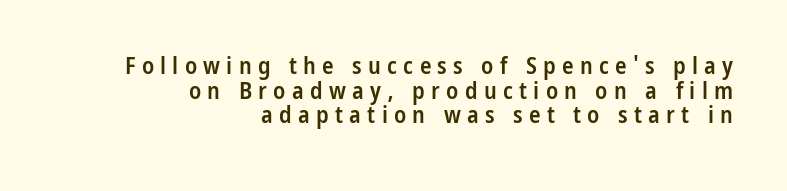
The image shows 24 px text type, upright; set right-aligned, tight line spacing (1.03x), unusually wide letter spacing (+0.26 em), not underlined.
